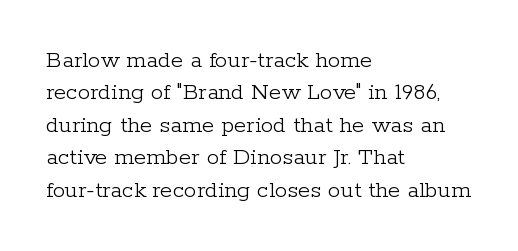
The image shows 25 px text type, upright; set left-aligned, normal line spacing (1.3x), normal letter spacing, not underlined.
